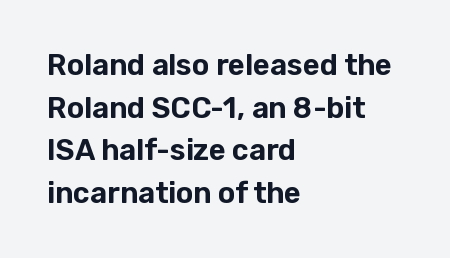
Q: Is the text italic (slanted)? A: No, it is upright.
Q: Is the typeface a serif or a sans-serif typeface? A: Sans-serif.
Q: Is the text underlined? A: No.
Q: How is the paragraph aligned? A: Left-aligned.
Q: Is the spacing between letters normal or unusually wide? A: Normal.
Q: Is the spacing between lines tight, normal or loose? A: Normal.
Q: Width (condensed, normal, or wide)? A: Normal.
Q: Stroke contrast? A: Low.
Q: x-height? A: Medium.
Q: Monospaced? A: No.
